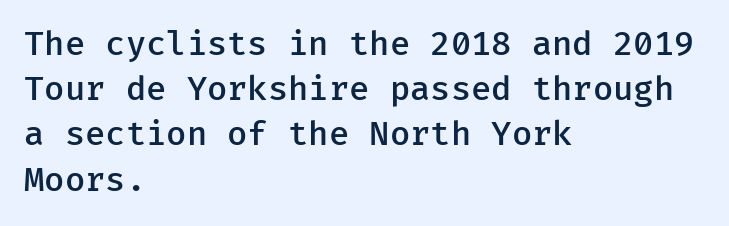
{"serif": "no", "italic": "no", "bold": "semi", "weight": "semibold", "width": "normal", "stroke_contrast": "low", "x_height": "medium", "underline": "no", "align": "left", "line_spacing": "normal", "line_spacing_ratio": 1.37, "letter_spacing": "normal", "letter_spacing_em": 0.0, "glyph_px": 33}
